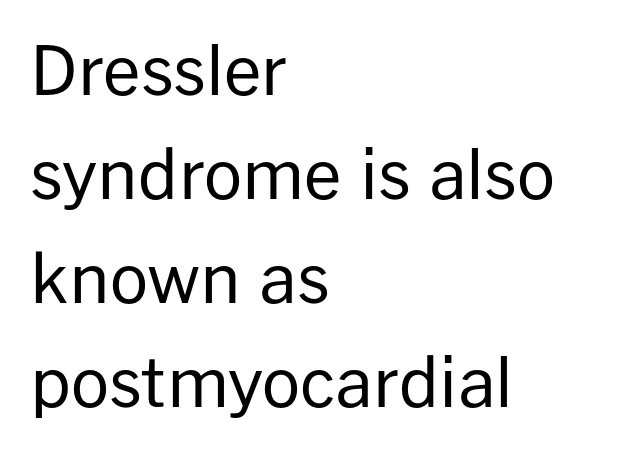
The foot of each line stays bare and open. If you measured baseline to baseline, you'd find a middling distance. In terms of letterspacing, this is plain default setting. Do the characters align in a grid? No, the font is proportional. Teacher's note: observe the even left margin — that is flush-left alignment.
